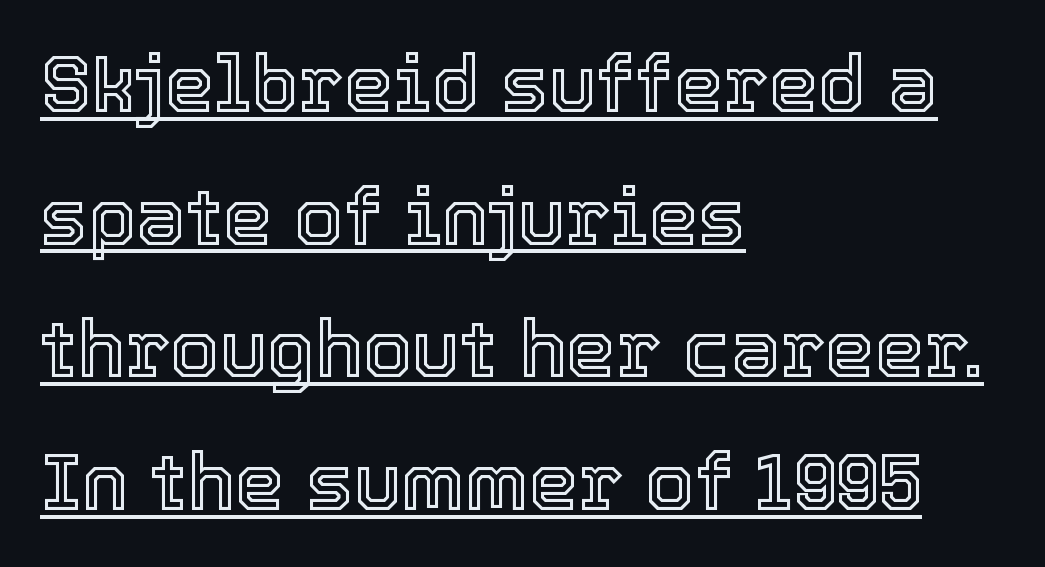
Italic: no, the glyphs are upright roman. You could not count columns in this text — the font is proportionally spaced. Compared with undecorated copy, this sample adds a rule below the words. Alignment: flush left. There is no visible air inserted between adjacent glyphs. The space between consecutive lines is moderate.
